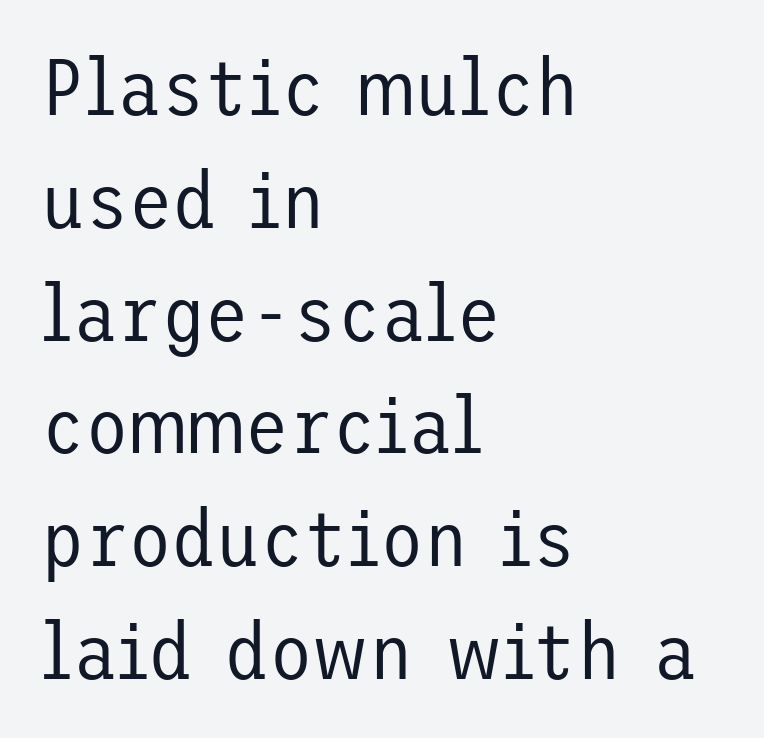
{"serif": "no", "italic": "no", "bold": "no", "weight": "regular", "width": "normal", "stroke_contrast": "low", "x_height": "medium", "underline": "no", "align": "left", "line_spacing": "normal", "line_spacing_ratio": 1.41, "letter_spacing": "normal", "letter_spacing_em": 0.0, "glyph_px": 80}
